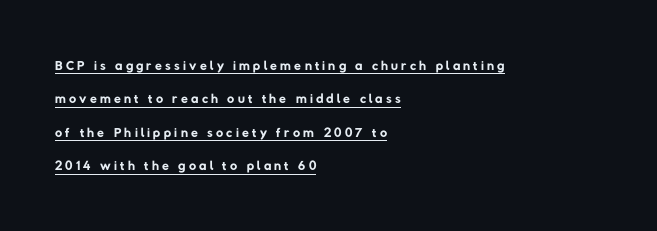
Q: Is the text bold? A: No.
Q: Is the text underlined? A: Yes.
Q: How is the paragraph aligned? A: Left-aligned.
Q: Is the spacing between lines tight, normal or loose? A: Normal.
